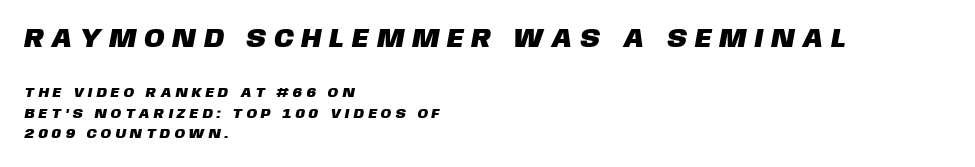
The image shows 27 px text type; set left-aligned, normal line spacing (1.44x), unusually wide letter spacing (+0.34 em), not underlined; the first (top) block is 1.93x larger.
